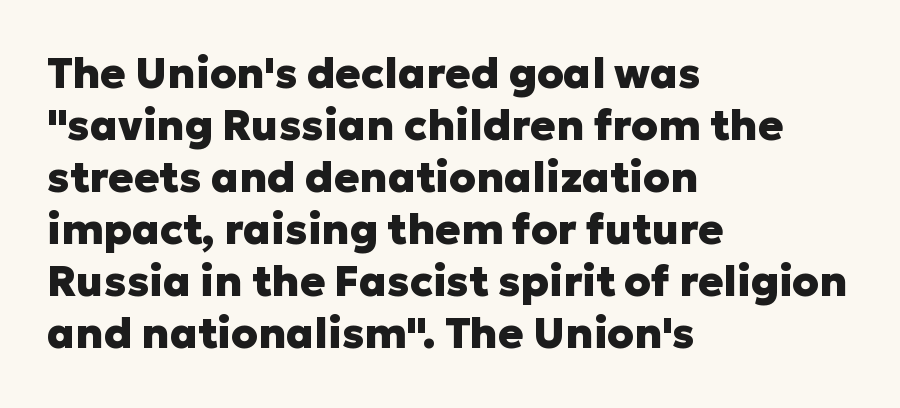
Each letter keeps its own natural width here, so spacing adapts to shape. The space directly below the letters is spotless. Nope, not italic — everything's standing straight. This is sans-serif lettering, the kind often seen on screens and signage. Is the type bold? Yes — the strokes are clearly thick and heavy.
